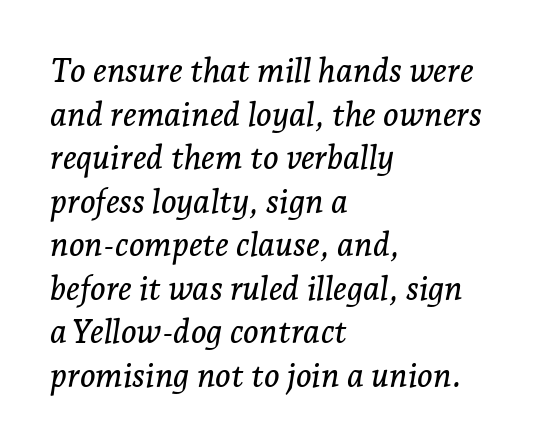
The image shows 33 px serif type, italic (leaning right); set left-aligned, normal line spacing (1.32x), normal letter spacing, not underlined; low stroke contrast and a medium x-height.
